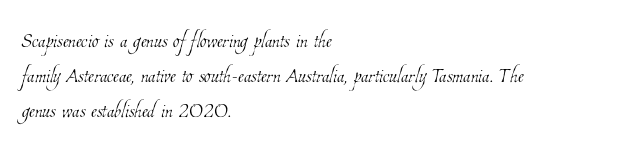
Q: Is the text bold? A: No.
Q: Is the text underlined? A: No.
Q: How is the paragraph aligned? A: Left-aligned.
Q: Is the spacing between letters normal or unusually wide? A: Normal.
Q: Is the spacing between lines tight, normal or loose? A: Normal.
